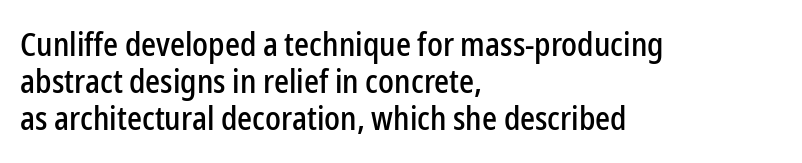
The image shows 33 px condensed sans-serif type, upright; set left-aligned, tight line spacing (1.12x), normal letter spacing, not underlined; low stroke contrast and a medium x-height.
